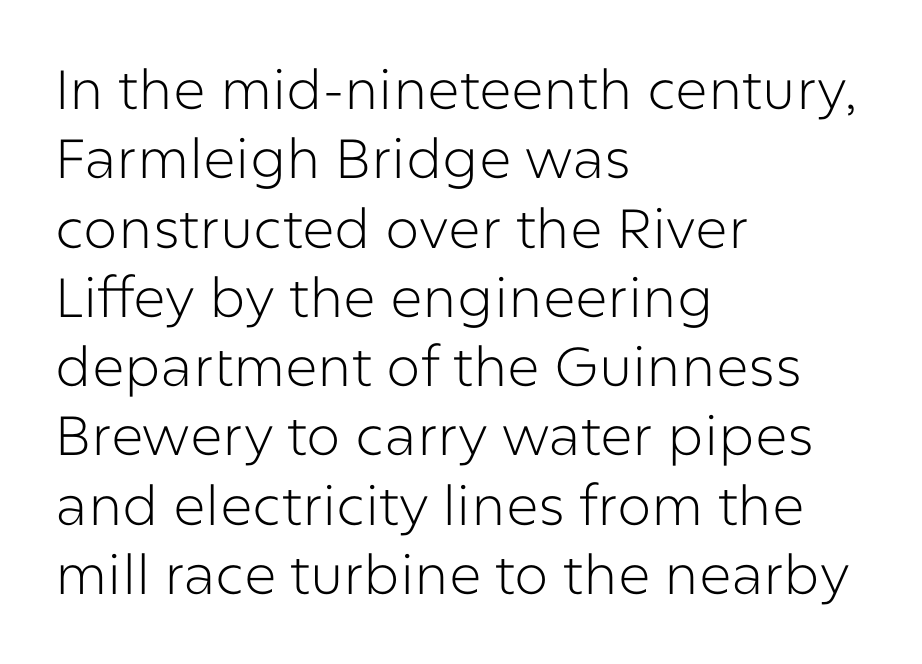
Q: Is the text bold? A: No.
Q: Is the text italic (slanted)? A: No, it is upright.
Q: Is the typeface a serif or a sans-serif typeface? A: Sans-serif.
Q: Is the text underlined? A: No.
Q: How is the paragraph aligned? A: Left-aligned.
Q: Is the spacing between letters normal or unusually wide? A: Normal.
Q: Is the spacing between lines tight, normal or loose? A: Normal.
Q: Width (condensed, normal, or wide)? A: Normal.
Q: Stroke contrast? A: Low.
Q: x-height? A: Medium.
Q: Monospaced? A: No.
